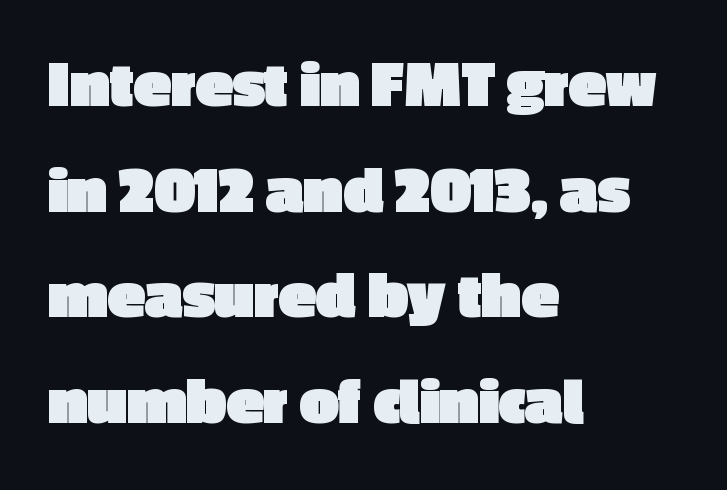
Typeset ragged right — the left edge is the straight one. Bare-footed words on every line. Evenly set lines give the paragraph a standard silhouette. Here the designer chose a conventional face with non-uniform glyph widths. There is no visible air inserted between adjacent glyphs. Style check: upright.
